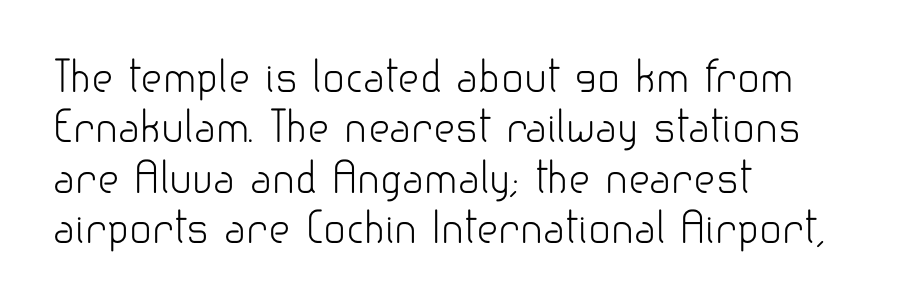
{"serif": "no", "italic": "no", "bold": "no", "weight": "light", "width": "normal", "stroke_contrast": "low", "x_height": "small", "monospaced": "no", "underline": "no", "align": "left", "line_spacing_ratio": 1.2, "letter_spacing": "normal", "letter_spacing_em": 0.0, "glyph_px": 42}
